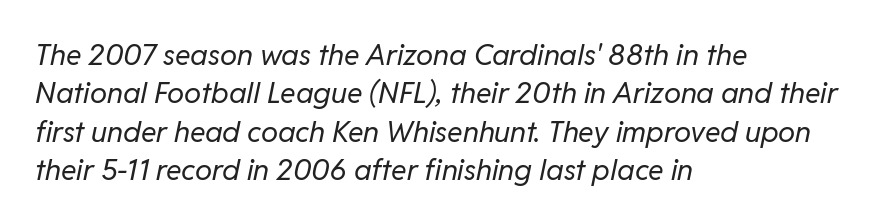
This block has exactly the height ordinary leading produces. The compositor pushed each line to the left boundary. Each letter keeps its own natural width here, so spacing adapts to shape. Descenders hang freely into open space. Emphasis-style slanted type is in use.
